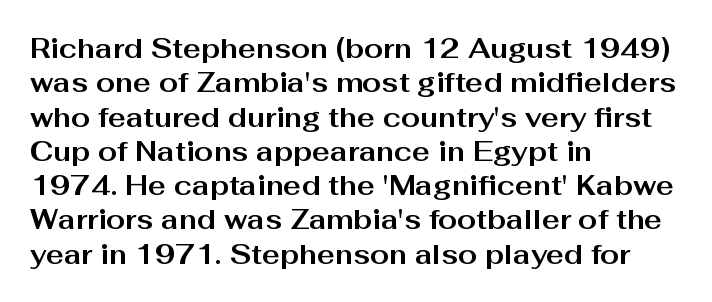
The image shows 27 px bold type, upright; set left-aligned, normal line spacing (1.27x), normal letter spacing, not underlined.
